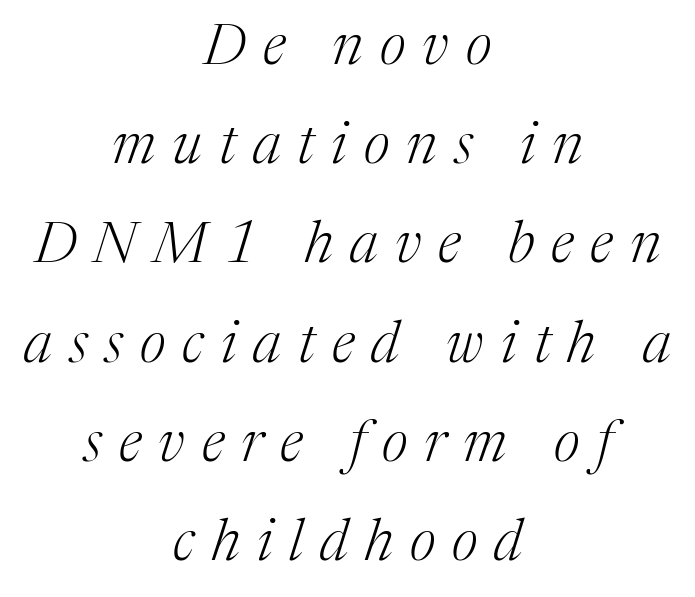
Q: Is the text bold? A: No.
Q: Is the text italic (slanted)? A: Yes, it leans right by about 17 degrees.
Q: Is the typeface a serif or a sans-serif typeface? A: Serif.
Q: Is the text underlined? A: No.
Q: How is the paragraph aligned? A: Centered.
Q: Is the spacing between letters normal or unusually wide? A: Unusually wide.
Q: Width (condensed, normal, or wide)? A: Normal.
Q: Stroke contrast? A: Medium.
Q: x-height? A: Medium.
Q: Monospaced? A: No.
